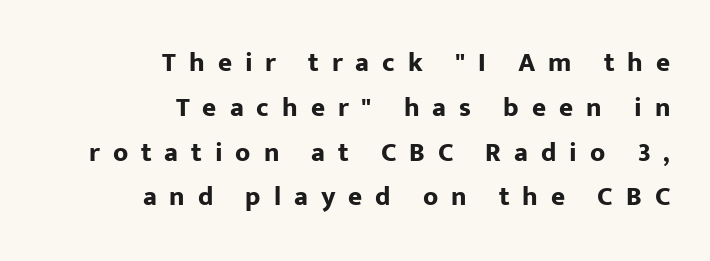
Stroke thickness is high; the sample reads as a true bold. The letterforms stand isolated, each surrounded by extra space. Quick note: not italic, upright. Descenders are the only things crossing below the line. Leading matches the norm, producing a regular column.
